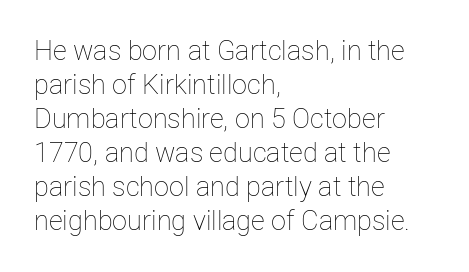
The image shows 27 px text type, upright; set left-aligned, normal line spacing (1.26x), normal letter spacing, not underlined.
